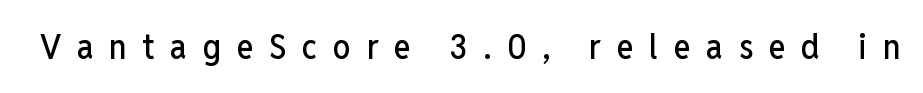
The face used here is a sans, in the tradition of grotesques and geometrics. A roman cut, with each character standing at attention. The area under the type is left untouched. The line texture is sparse and dotted thanks to wide tracking. The passage shown is typed in a proportional face where columns would drift.
